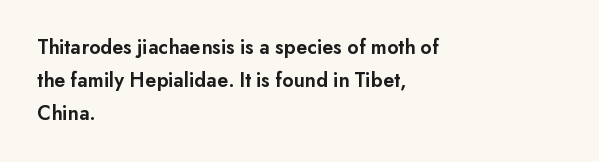
Q: Is the text bold? A: Semi-bold.
Q: Is the text italic (slanted)? A: No, it is upright.
Q: Is the text underlined? A: No.
Q: How is the paragraph aligned? A: Left-aligned.
Q: Is the spacing between letters normal or unusually wide? A: Normal.
Q: Is the spacing between lines tight, normal or loose? A: Normal.
